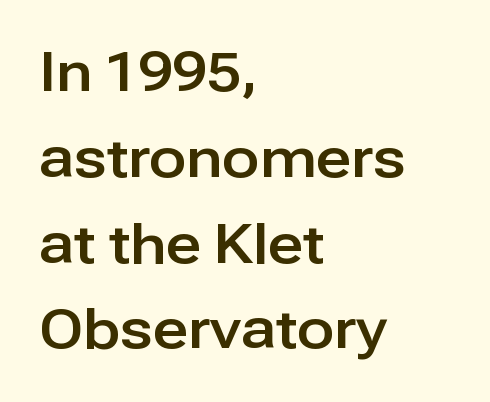
{"serif": "no", "italic": "no", "width": "normal", "stroke_contrast": "low", "x_height": "medium", "monospaced": "no", "underline": "no", "align": "left", "line_spacing": "normal", "line_spacing_ratio": 1.56, "letter_spacing": "normal", "letter_spacing_em": 0.0, "glyph_px": 55}
